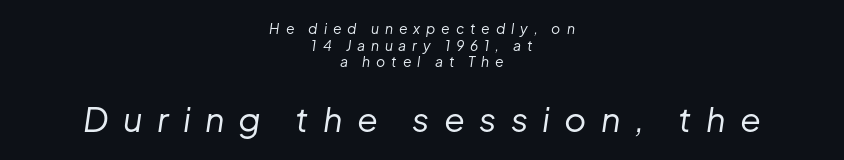
{"italic": "yes", "lean": "right", "slant_degrees": 8, "bold": "no", "weight": "regular", "width": "normal", "stroke_contrast": "low", "x_height": "medium", "monospaced": "no", "underline": "no", "align": "center", "line_spacing_ratio": 1.19, "letter_spacing": "wide", "letter_spacing_em": 0.42, "larger_block": "second", "size_ratio": 2.43, "glyph_px": 34}
